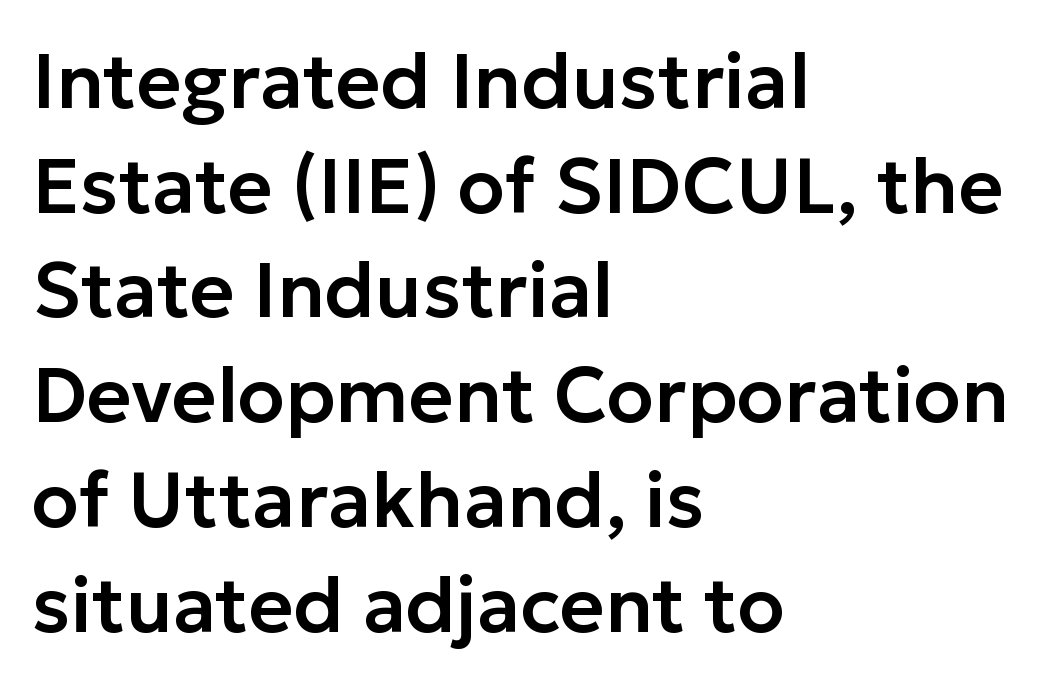
Rendered with straight, roman letterforms. Each word holds together tightly as a unit, with standard inter-letter gaps. Spacing verdict: proportional, widths tailored to each character. Is this a sans? Yes — the strokes have no serifs. The text block is weighted toward the left margin, trailing off unevenly rightward. Lines of text with bare space underneath.
